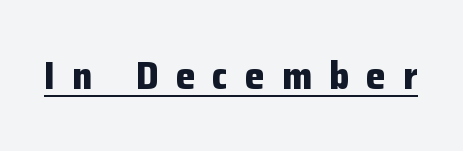
Q: Is the text bold? A: Yes.
Q: Is the text italic (slanted)? A: No, it is upright.
Q: Is the typeface a serif or a sans-serif typeface? A: Sans-serif.
Q: Is the text underlined? A: Yes.
Q: Is the spacing between letters normal or unusually wide? A: Unusually wide.
Q: Width (condensed, normal, or wide)? A: Normal.
Q: Stroke contrast? A: Low.
Q: x-height? A: Medium.
Q: Monospaced? A: No.
